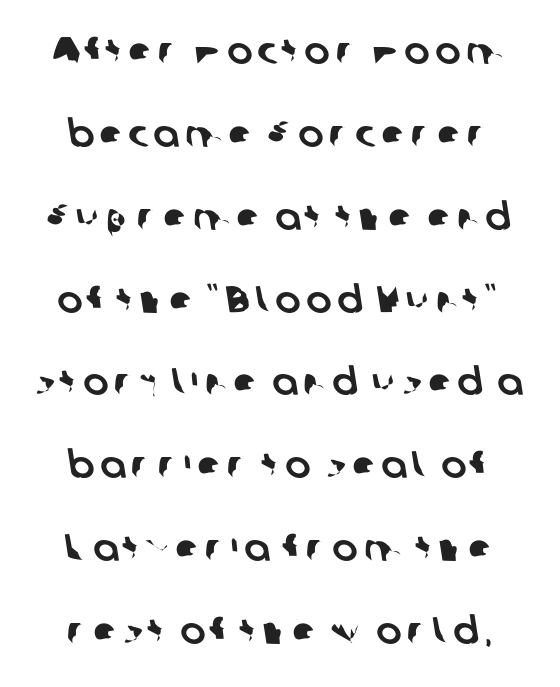
The glyphs are unaccompanied by any horizontal stroke below them. Looks like regular typesetting: each glyph gets only the width it needs. The text was rendered using a sans face with plain stroke endings. You could fit nearly another row in the gap between these rows.
